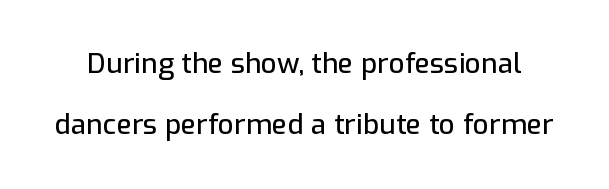
This sample uses an upright cut, with every glyph sitting square on the baseline. Nobody drew a line under any word here. A typesetter would call this zero additional tracking. Each new line begins a long way beneath the previous one. A typesetter would label this face a sans.
